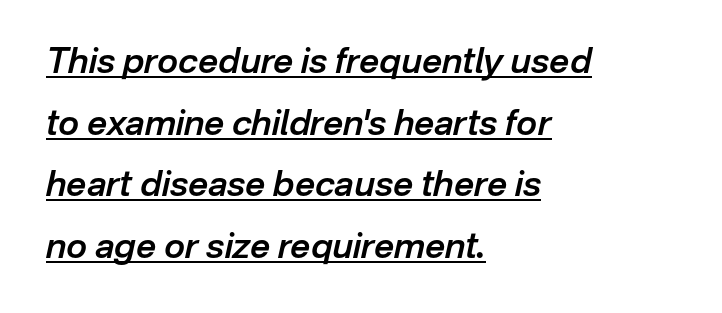
The image shows 35 px semibold type, italic (leaning right); set left-aligned, line spacing 1.76x, normal letter spacing, underlined; low stroke contrast and a medium x-height.
